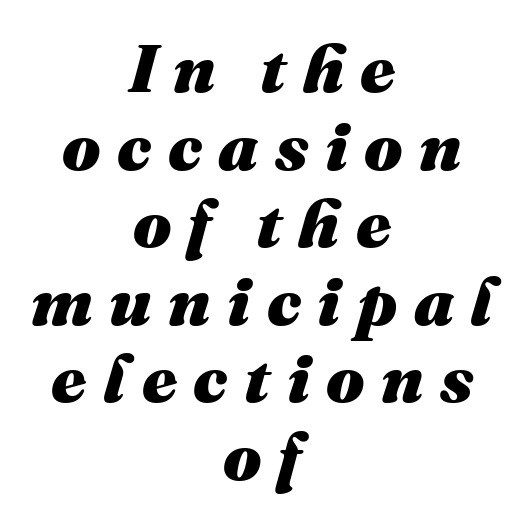
Q: Is the text bold? A: Yes.
Q: Is the text italic (slanted)? A: Yes, it leans right by about 16 degrees.
Q: Is the text underlined? A: No.
Q: How is the paragraph aligned? A: Centered.
Q: Is the spacing between letters normal or unusually wide? A: Unusually wide.
Q: Is the spacing between lines tight, normal or loose? A: Tight.
Q: Width (condensed, normal, or wide)? A: Normal.
Q: Stroke contrast? A: Medium.
Q: x-height? A: Medium.
Q: Monospaced? A: No.
